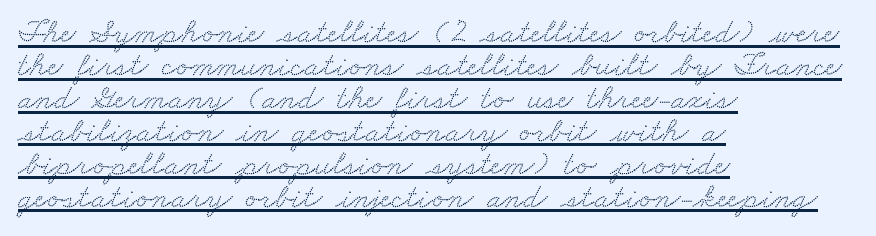
{"serif": "yes", "width": "wide", "stroke_contrast": "low", "x_height": "small", "monospaced": "no", "underline": "yes", "align": "left", "line_spacing": "tight", "line_spacing_ratio": 0.97, "letter_spacing": "normal", "letter_spacing_em": 0.0, "glyph_px": 34}
